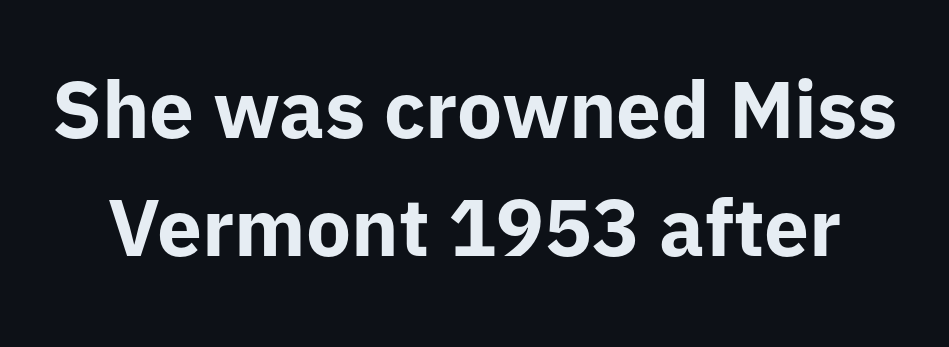
The passage shown has conventional tracking throughout. Underline: absent. Character widths vary here, with narrow letters taking less room than wide ones. How would I describe the line gaps? Plain and ordinary.
